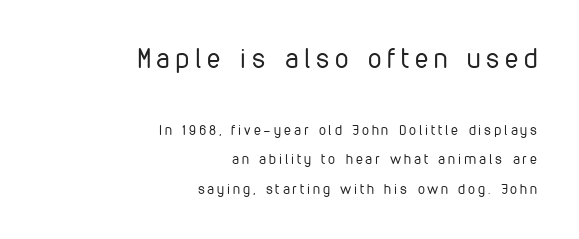
Q: Is the text bold? A: No.
Q: Is the text italic (slanted)? A: No, it is upright.
Q: Is the text underlined? A: No.
Q: How is the paragraph aligned? A: Right-aligned.
Q: Is the spacing between letters normal or unusually wide? A: Unusually wide.
Q: Is the spacing between lines tight, normal or loose? A: Loose.
Q: Which block of text is set in a larger size, the first (top) or the second (bottom)? A: The first (top) one.
